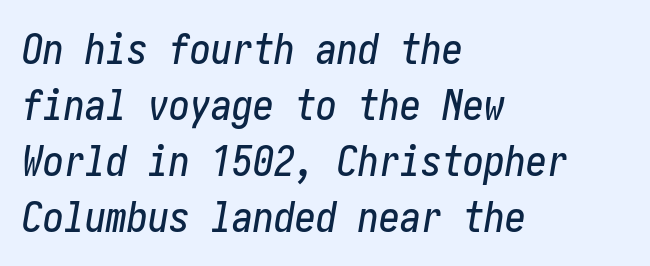
Q: Is the text italic (slanted)? A: Yes, it leans right by about 10 degrees.
Q: Is the text underlined? A: No.
Q: How is the paragraph aligned? A: Left-aligned.
Q: Is the spacing between letters normal or unusually wide? A: Normal.
Q: Is the spacing between lines tight, normal or loose? A: Normal.
Q: Width (condensed, normal, or wide)? A: Condensed.
Q: Stroke contrast? A: Low.
Q: x-height? A: Medium.
